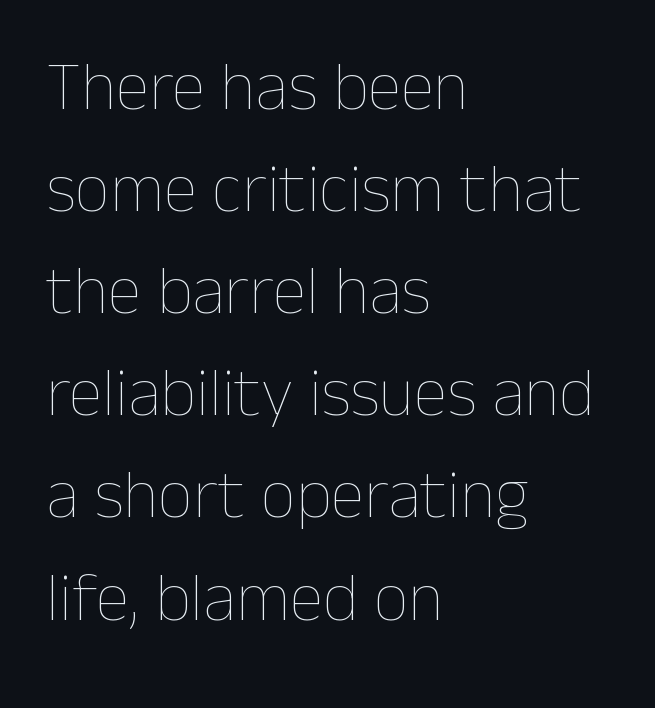
Q: Is the text bold? A: No.
Q: Is the text italic (slanted)? A: No, it is upright.
Q: Is the text underlined? A: No.
Q: How is the paragraph aligned? A: Left-aligned.
Q: Is the spacing between letters normal or unusually wide? A: Normal.
Q: Is the spacing between lines tight, normal or loose? A: Normal.
Q: Width (condensed, normal, or wide)? A: Normal.
Q: Stroke contrast? A: Low.
Q: x-height? A: Medium.
Q: Monospaced? A: No.
